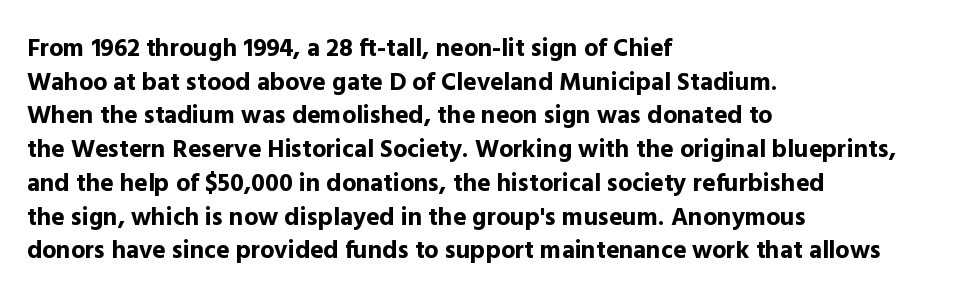
{"italic": "no", "bold": "yes", "underline": "no", "align": "left", "line_spacing": "normal", "line_spacing_ratio": 1.35, "letter_spacing": "normal", "letter_spacing_em": 0.0, "glyph_px": 25}
